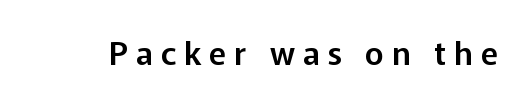
What kind of face is this? One without serifs — a sans. There is plenty of visible air inserted between adjacent glyphs. Has an underline been added? It has not. These lines are rendered in a variable-pitch font. Does the lettering tilt? It doesn't — this is upright.
